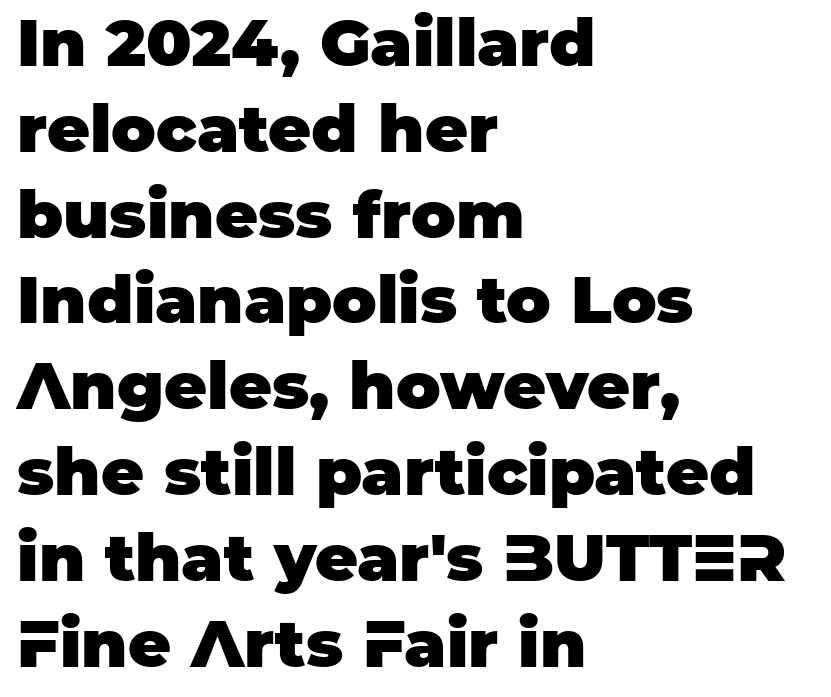
Q: Is the text bold? A: Yes.
Q: Is the text italic (slanted)? A: No, it is upright.
Q: Is the typeface a serif or a sans-serif typeface? A: Sans-serif.
Q: Is the text underlined? A: No.
Q: How is the paragraph aligned? A: Left-aligned.
Q: Is the spacing between letters normal or unusually wide? A: Normal.
Q: Is the spacing between lines tight, normal or loose? A: Normal.
Q: Width (condensed, normal, or wide)? A: Normal.
Q: Stroke contrast? A: Low.
Q: x-height? A: Large.
Q: Monospaced? A: No.
